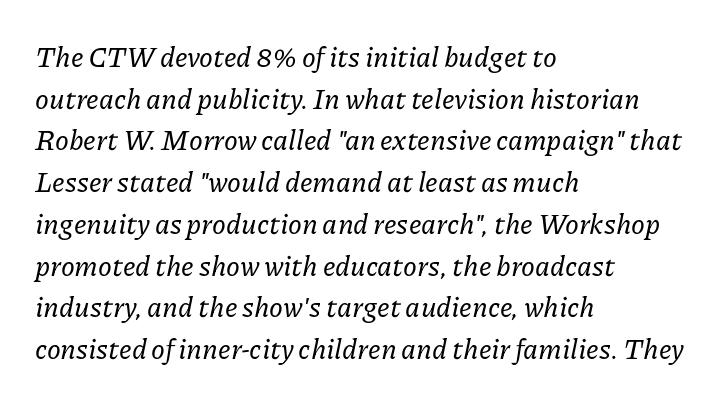
Yep, that's italic — everything's leaning. Interline gaps are of average width in this sample. Does the type have serifs? Yes, each stem ends in a small foot. How are the letters spaced? Ordinarily, with no added tracking. The typesetter chose a ragged-right arrangement here. Each letter keeps its own natural width here, so spacing adapts to shape.
